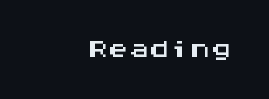
The image shows 41 px wide sans-serif type, upright, monospaced; set normal letter spacing, not underlined; medium stroke contrast and a large x-height.
